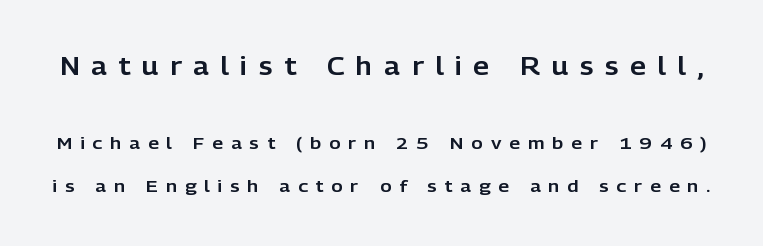
Q: Is the text italic (slanted)? A: No, it is upright.
Q: Is the text underlined? A: No.
Q: Is the spacing between letters normal or unusually wide? A: Unusually wide.
Q: Is the spacing between lines tight, normal or loose? A: Loose.
Q: Which block of text is set in a larger size, the first (top) or the second (bottom)? A: The first (top) one.
